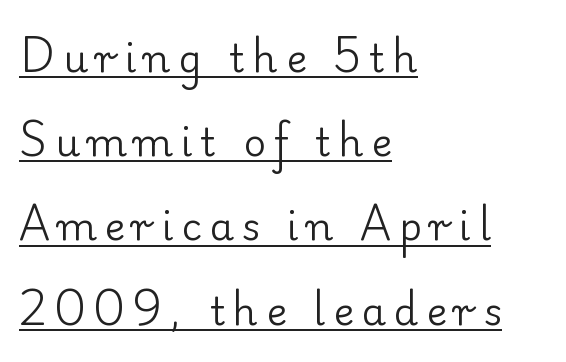
Q: Is the text bold? A: No.
Q: Is the text italic (slanted)? A: No, it is upright.
Q: Is the typeface a serif or a sans-serif typeface? A: Serif.
Q: Is the text underlined? A: Yes.
Q: How is the paragraph aligned? A: Left-aligned.
Q: Is the spacing between letters normal or unusually wide? A: Unusually wide.
Q: Is the spacing between lines tight, normal or loose? A: Loose.
Q: Width (condensed, normal, or wide)? A: Normal.
Q: Stroke contrast? A: Low.
Q: x-height? A: Small.
Q: Monospaced? A: No.
